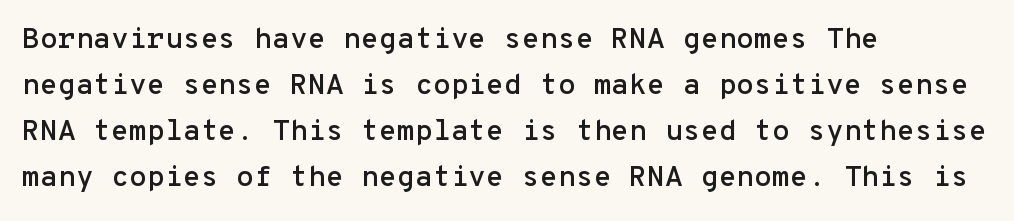
Every row of glyphs begins at an identical x-position on the left. Fixed-width glyphs throughout — classic coding-font behaviour. Posture: vertical. Check where the strokes stop: nothing finishes them off — pure sans. Underlining? Definitely not there. Each new line begins a customary step beneath the previous one.
